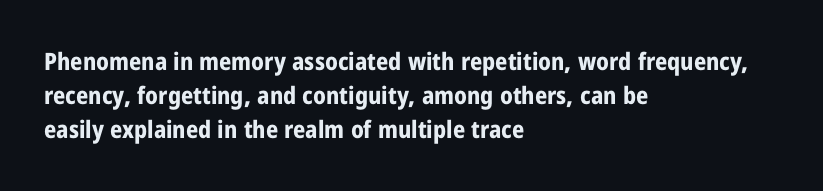
The image shows 24 px bold type, upright; set left-aligned, normal line spacing (1.42x), normal letter spacing, not underlined.
